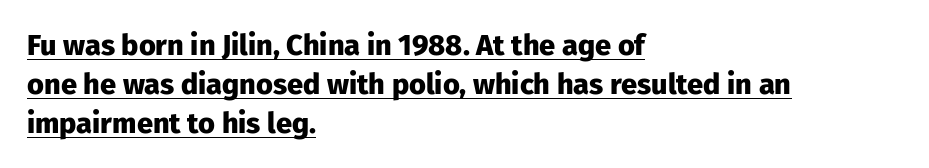
Examine the stroke ends and you'll find no serifs. Normally led — the rows are evenly, conventionally spaced. On the weight axis this lands at bold, roughly 700. How are the letters spaced? Ordinarily, with no added tracking. The lettering stays uniformly vertical, giving the passage a roman look.
